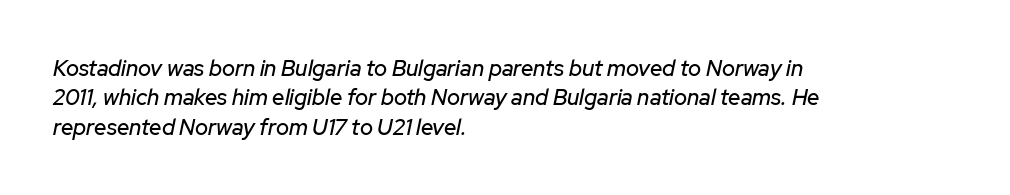
{"italic": "yes", "lean": "right", "slant_degrees": 12, "underline": "no", "align": "left", "line_spacing": "normal", "line_spacing_ratio": 1.33, "letter_spacing": "normal", "letter_spacing_em": 0.0, "glyph_px": 22}
